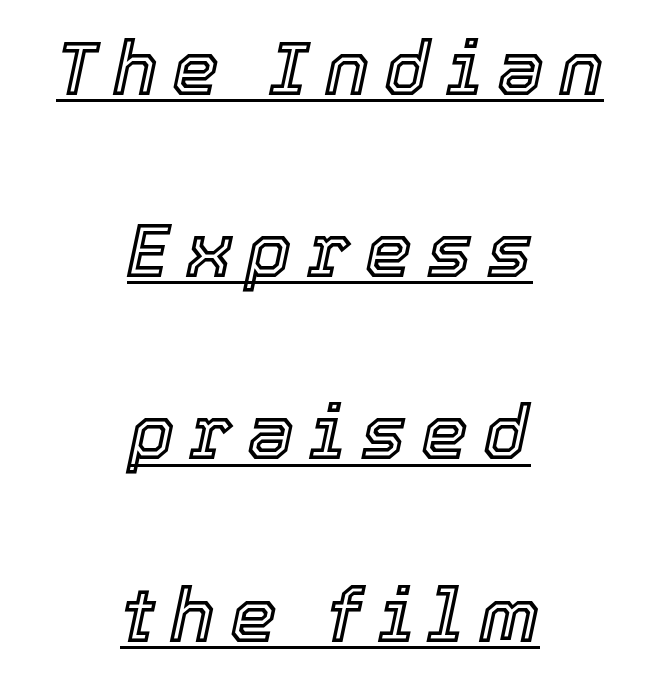
Italic? Definitely — the glyphs are oblique. Is there much room between lines? Yes — plenty of vertical air separates them. Short and long lines alike share a common midpoint. The tracking jumps out immediately: characters are airy and widely separated. This sample has the flowing, uneven cadence of proportional lettering. Underline: present.
